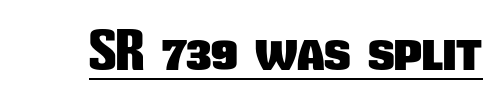
Q: Is the text bold? A: Yes.
Q: Is the typeface a serif or a sans-serif typeface? A: Sans-serif.
Q: Is the text underlined? A: Yes.
Q: Is the spacing between letters normal or unusually wide? A: Normal.
Q: Width (condensed, normal, or wide)? A: Condensed.
Q: Stroke contrast? A: Low.
Q: x-height? A: Medium.
Q: Monospaced? A: No.
